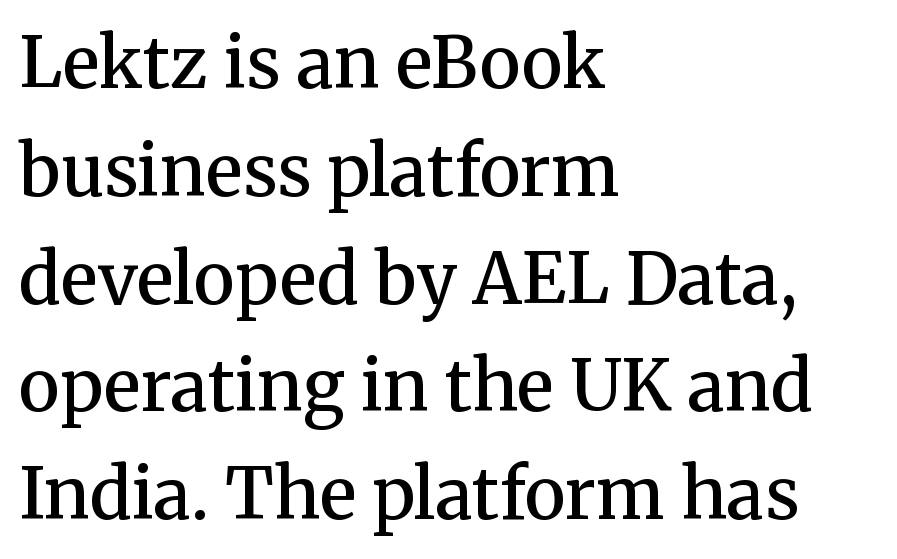
{"serif": "yes", "italic": "no", "bold": "semi", "weight": "semibold", "width": "normal", "stroke_contrast": "medium", "x_height": "medium", "monospaced": "no", "underline": "no", "align": "left", "line_spacing": "normal", "line_spacing_ratio": 1.54, "letter_spacing": "normal", "letter_spacing_em": 0.0, "glyph_px": 70}
